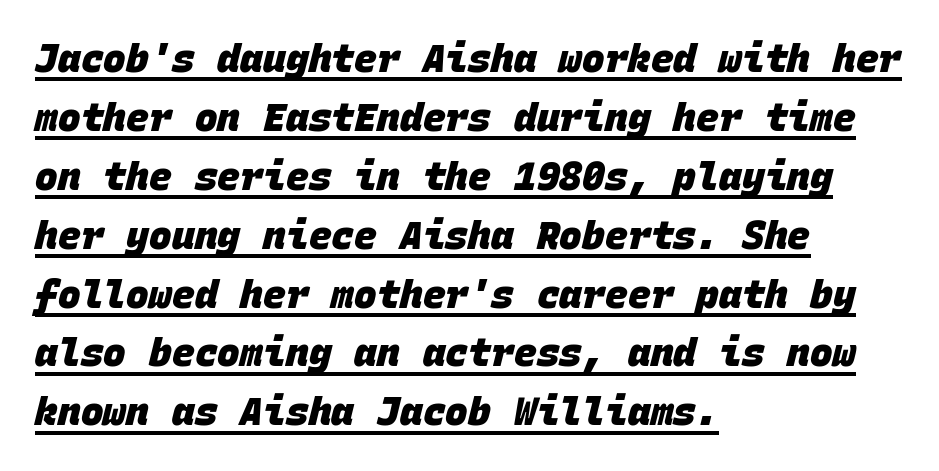
Looks like terminal output: every glyph gets an equal slot. A typesetter would label this face a sans. You can see a thin bar hugging the bottom of the glyphs. The sample has been set heavy, in full bold. Vertically, the passage feels balanced, rows spaced as you'd expect.
